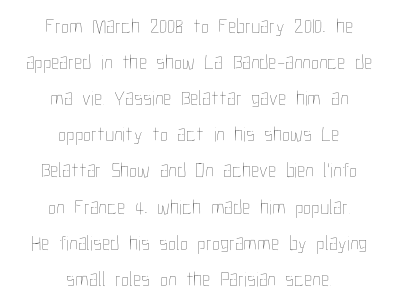
{"italic": "no", "bold": "no", "underline": "no", "align": "center", "line_spacing_ratio": 1.72, "letter_spacing": "normal", "letter_spacing_em": 0.0, "glyph_px": 21}
